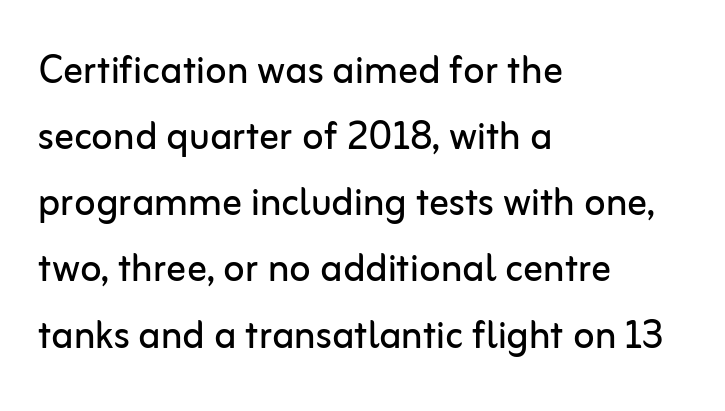
The image shows 49 px regular-weight sans-serif type, upright; set left-aligned, normal line spacing (1.35x), normal letter spacing, not underlined; low stroke contrast and a medium x-height.
